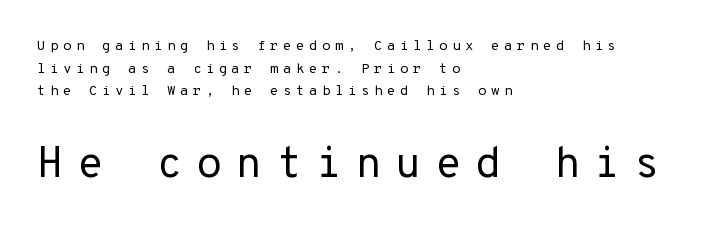
The image shows 43 px regular-weight sans-serif type, upright; set left-aligned, normal line spacing (1.61x), unusually wide letter spacing (+0.31 em), not underlined; the second (bottom) block is 3.07x larger; low stroke contrast and a medium x-height.
